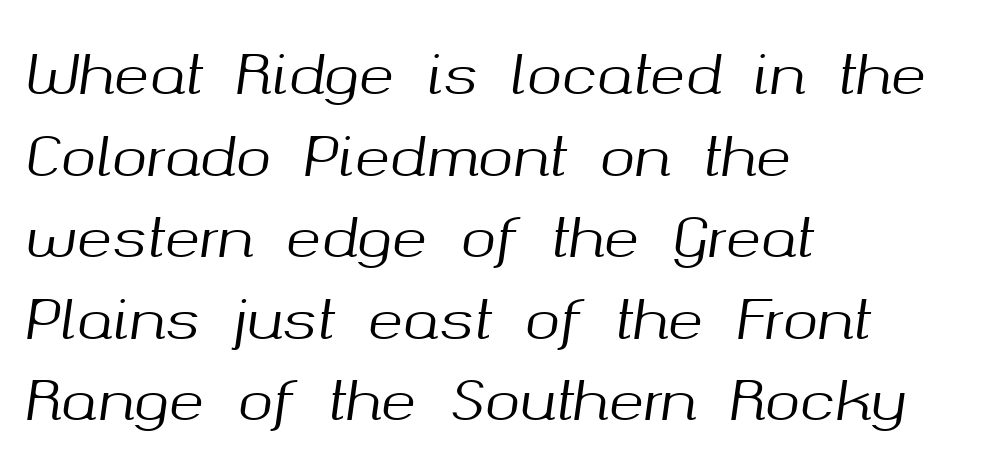
Q: Is the text italic (slanted)? A: Yes, it leans right by about 8 degrees.
Q: Is the text underlined? A: No.
Q: How is the paragraph aligned? A: Left-aligned.
Q: Is the spacing between letters normal or unusually wide? A: Normal.
Q: Is the spacing between lines tight, normal or loose? A: Normal.
Q: Width (condensed, normal, or wide)? A: Normal.
Q: Stroke contrast? A: Medium.
Q: x-height? A: Medium.
Q: Monospaced? A: No.
